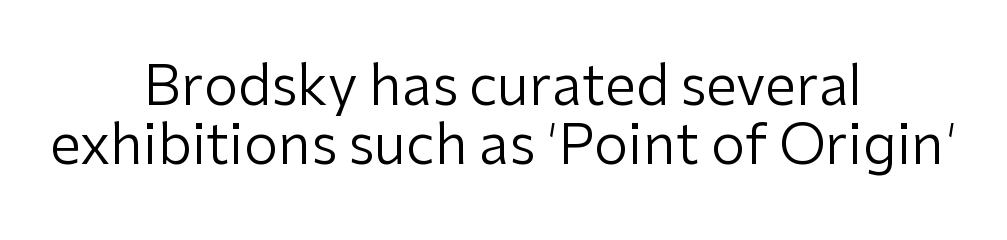
{"serif": "no", "italic": "no", "bold": "no", "weight": "regular", "width": "normal", "stroke_contrast": "low", "x_height": "medium", "monospaced": "no", "underline": "no", "align": "center", "line_spacing": "tight", "line_spacing_ratio": 1.07, "letter_spacing": "normal", "letter_spacing_em": 0.0, "glyph_px": 55}
